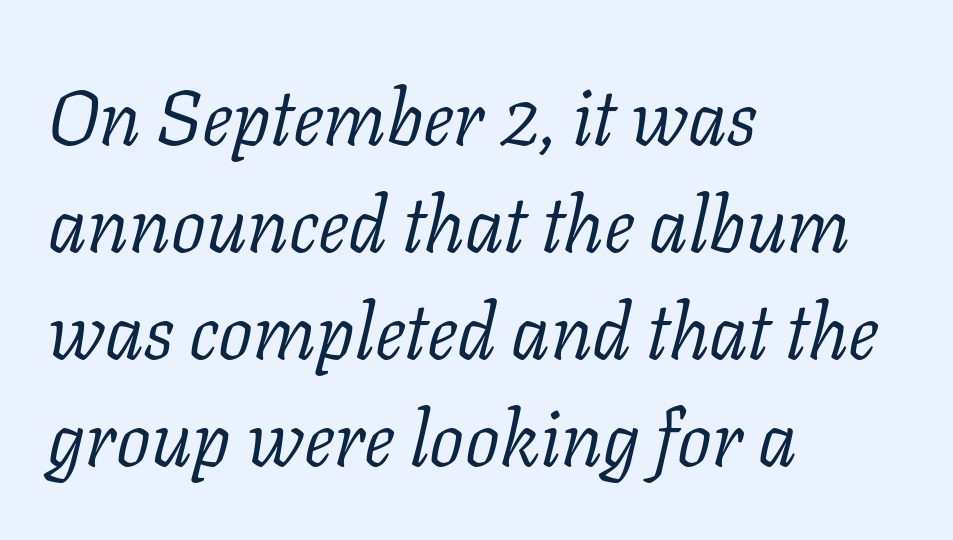
Q: Is the text bold? A: No.
Q: Is the text italic (slanted)? A: Yes, it leans right by about 11 degrees.
Q: Is the typeface a serif or a sans-serif typeface? A: Serif.
Q: Is the text underlined? A: No.
Q: How is the paragraph aligned? A: Left-aligned.
Q: Is the spacing between letters normal or unusually wide? A: Normal.
Q: Is the spacing between lines tight, normal or loose? A: Normal.
Q: Width (condensed, normal, or wide)? A: Normal.
Q: Stroke contrast? A: Low.
Q: x-height? A: Medium.
Q: Monospaced? A: No.
